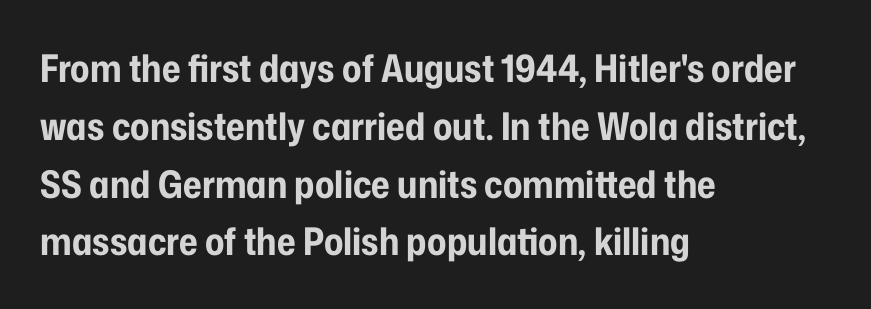
Q: Is the text bold? A: Yes.
Q: Is the text italic (slanted)? A: No, it is upright.
Q: Is the typeface a serif or a sans-serif typeface? A: Sans-serif.
Q: Is the text underlined? A: No.
Q: How is the paragraph aligned? A: Left-aligned.
Q: Is the spacing between letters normal or unusually wide? A: Normal.
Q: Is the spacing between lines tight, normal or loose? A: Normal.
Q: Width (condensed, normal, or wide)? A: Condensed.
Q: Stroke contrast? A: Low.
Q: x-height? A: Medium.
Q: Monospaced? A: No.
